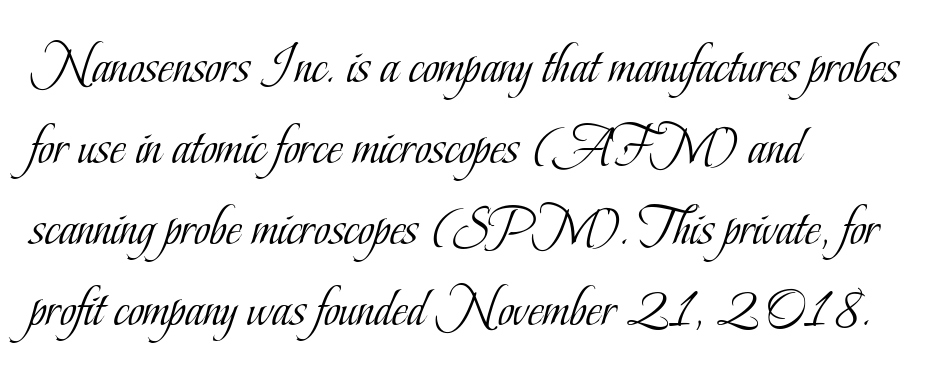
The rendering anchors every line to the left-hand side. Weight: not bold — regular or lighter. Descender tails drop into unmarked territory. Short note: letters normally spaced. Look at the bottom of the vertical strokes: they flare into serifs here.
